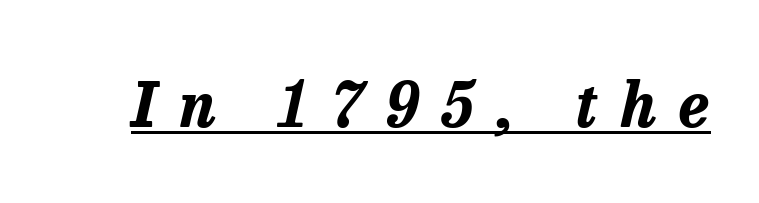
Q: Is the text bold? A: Yes.
Q: Is the text italic (slanted)? A: Yes, it leans right by about 13 degrees.
Q: Is the text underlined? A: Yes.
Q: Is the spacing between letters normal or unusually wide? A: Unusually wide.
Q: Width (condensed, normal, or wide)? A: Normal.
Q: Stroke contrast? A: Low.
Q: x-height? A: Medium.
Q: Monospaced? A: No.
